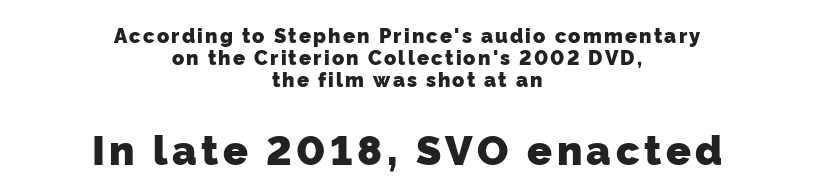
Q: Is the text bold? A: Yes.
Q: Is the typeface a serif or a sans-serif typeface? A: Sans-serif.
Q: Is the text underlined? A: No.
Q: How is the paragraph aligned? A: Centered.
Q: Is the spacing between lines tight, normal or loose? A: Tight.
Q: Which block of text is set in a larger size, the first (top) or the second (bottom)? A: The second (bottom) one.
Q: Width (condensed, normal, or wide)? A: Normal.
Q: Stroke contrast? A: Low.
Q: x-height? A: Medium.
Q: Monospaced? A: No.
